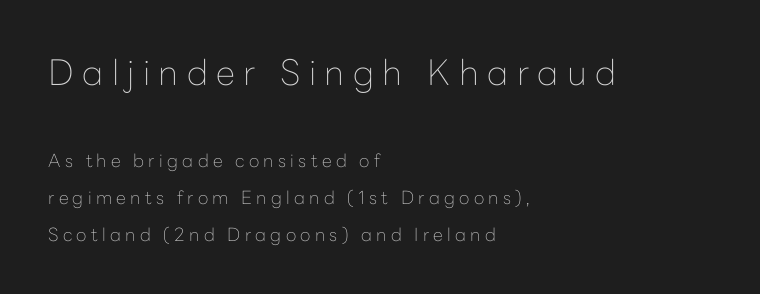
{"serif": "no", "italic": "no", "bold": "no", "weight": "thin", "width": "normal", "stroke_contrast": "low", "x_height": "medium", "monospaced": "no", "underline": "no", "align": "left", "line_spacing": "loose", "line_spacing_ratio": 2.05, "letter_spacing": "wide", "letter_spacing_em": 0.24, "larger_block": "first", "size_ratio": 1.94, "glyph_px": 35}
